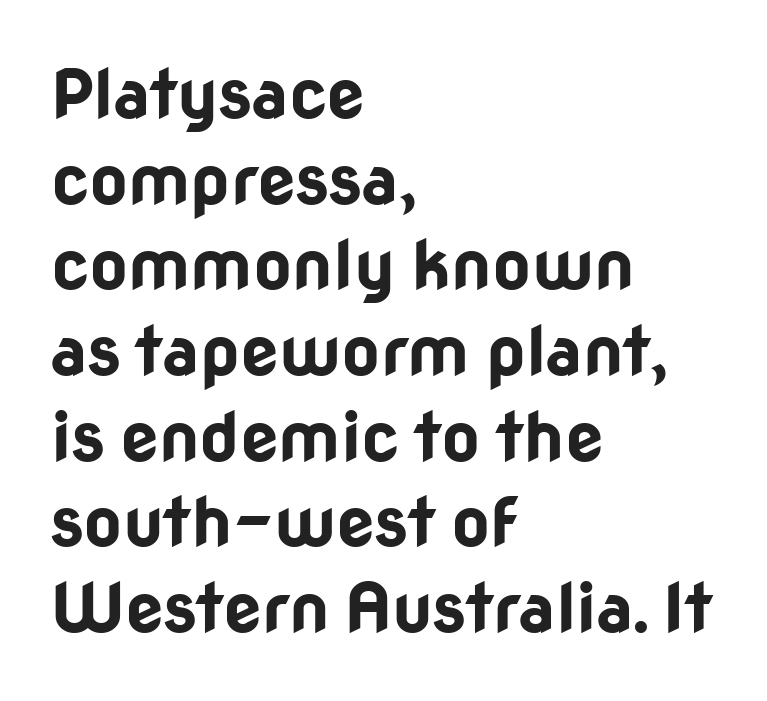
Q: Is the text bold? A: Yes.
Q: Is the text italic (slanted)? A: No, it is upright.
Q: Is the typeface a serif or a sans-serif typeface? A: Sans-serif.
Q: Is the text underlined? A: No.
Q: How is the paragraph aligned? A: Left-aligned.
Q: Is the spacing between letters normal or unusually wide? A: Normal.
Q: Is the spacing between lines tight, normal or loose? A: Normal.
Q: Width (condensed, normal, or wide)? A: Normal.
Q: Stroke contrast? A: Low.
Q: x-height? A: Medium.
Q: Monospaced? A: No.
